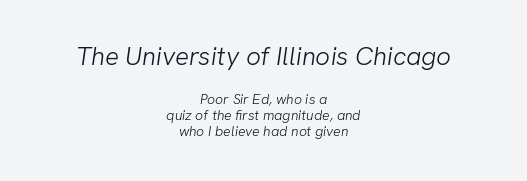
The image shows 26 px text type; set centered, line spacing 1.16x, normal letter spacing, not underlined; the first (top) block is 1.86x larger.
